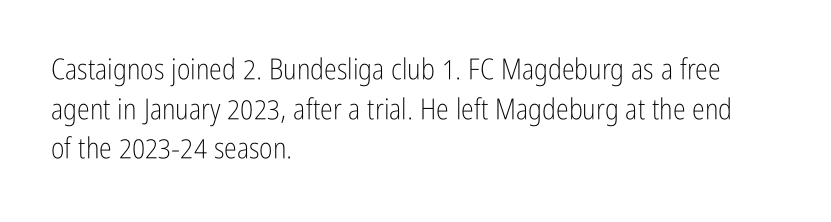
{"serif": "no", "italic": "no", "bold": "no", "weight": "light", "width": "condensed", "stroke_contrast": "low", "x_height": "medium", "monospaced": "no", "underline": "no", "align": "left", "line_spacing": "normal", "line_spacing_ratio": 1.37, "letter_spacing": "normal", "letter_spacing_em": 0.0, "glyph_px": 29}
